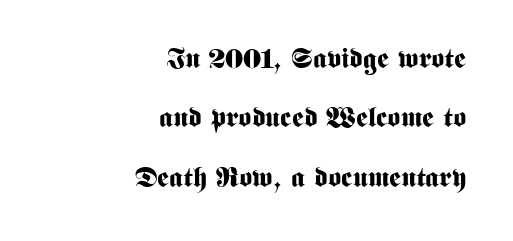
The image shows 28 px bold, condensed sans-serif type, upright; set right-aligned, loose line spacing (2.12x), normal letter spacing, not underlined; medium stroke contrast and a medium x-height.
